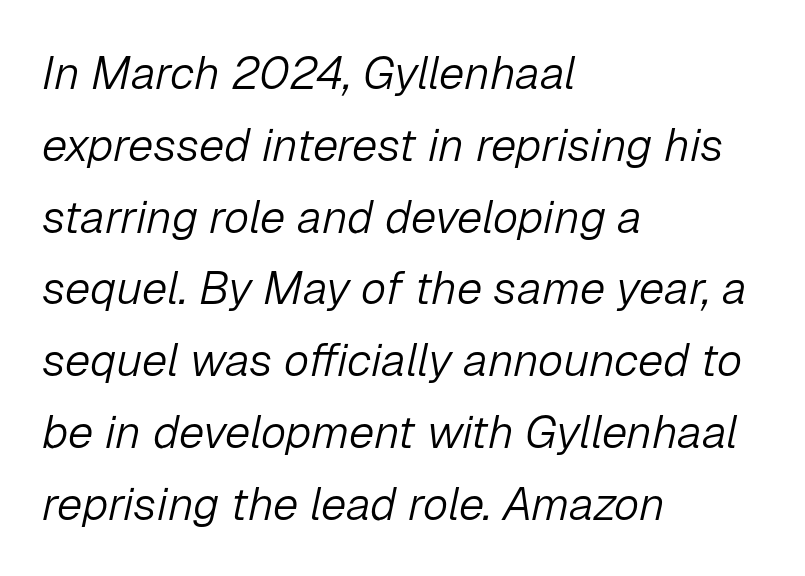
This sample has the flowing, uneven cadence of proportional lettering. Typeset ragged right — the left edge is the straight one. Caption: standard tracking, unaltered. Students, observe: this is what conventionally led text looks like. Heft: none added — not bold.
